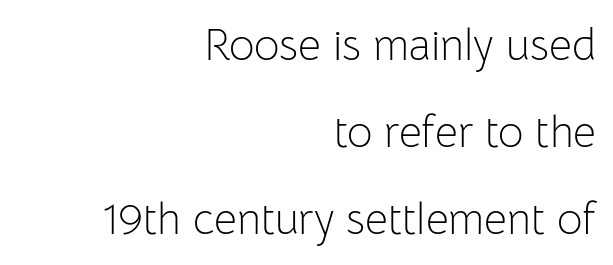
The image shows 44 px light sans-serif type, upright; set right-aligned, loose line spacing (1.98x), normal letter spacing, not underlined; low stroke contrast and a medium x-height.
